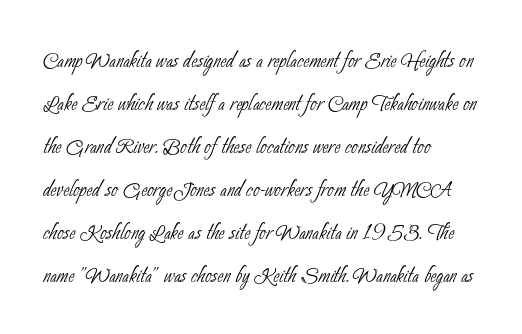
The paragraph has a hard left edge and a soft right edge. This is not heavy type; no bold has been used. A bare baseline throughout the passage. One glance says typical: line gaps are just what's usual. The letterforms sit shoulder to shoulder at normal distance. Here the designer chose a conventional face with non-uniform glyph widths.
